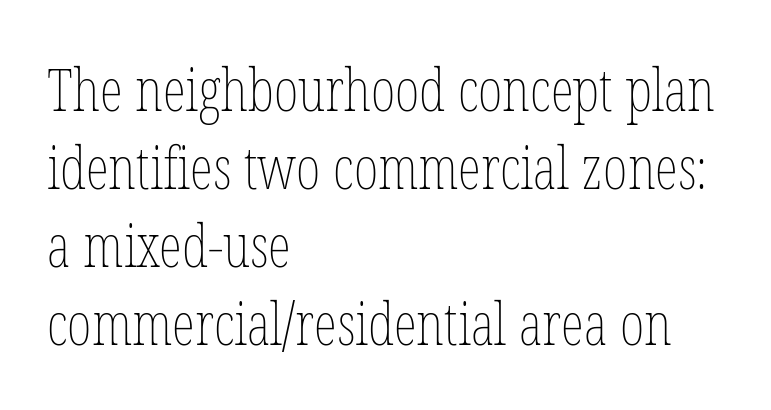
Q: Is the text bold? A: No.
Q: Is the text italic (slanted)? A: No, it is upright.
Q: Is the text underlined? A: No.
Q: How is the paragraph aligned? A: Left-aligned.
Q: Is the spacing between letters normal or unusually wide? A: Normal.
Q: Is the spacing between lines tight, normal or loose? A: Normal.
Q: Width (condensed, normal, or wide)? A: Condensed.
Q: Stroke contrast? A: Low.
Q: x-height? A: Medium.
Q: Monospaced? A: No.
